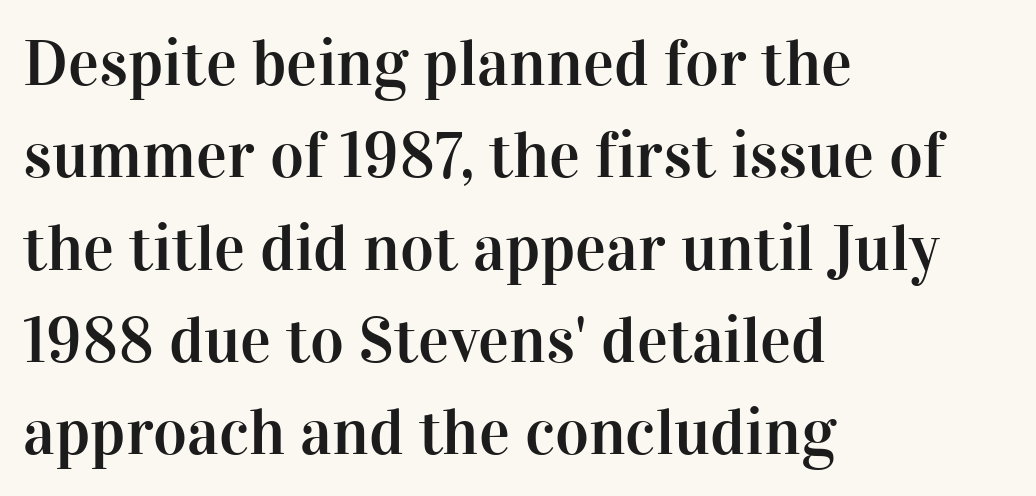
Q: Is the text italic (slanted)? A: No, it is upright.
Q: Is the typeface a serif or a sans-serif typeface? A: Serif.
Q: Is the text underlined? A: No.
Q: How is the paragraph aligned? A: Left-aligned.
Q: Is the spacing between letters normal or unusually wide? A: Normal.
Q: Is the spacing between lines tight, normal or loose? A: Normal.
Q: Width (condensed, normal, or wide)? A: Normal.
Q: Stroke contrast? A: High.
Q: x-height? A: Medium.
Q: Monospaced? A: No.
